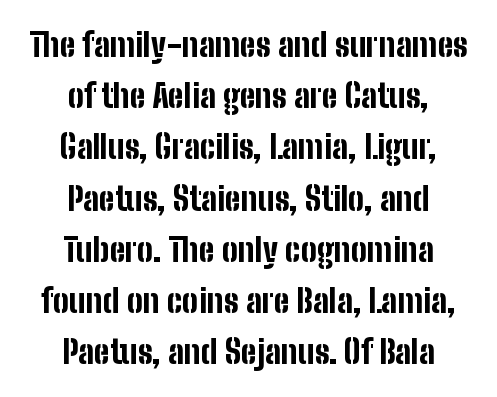
{"serif": "no", "italic": "no", "bold": "yes", "weight": "bold", "width": "condensed", "stroke_contrast": "low", "x_height": "medium", "monospaced": "no", "underline": "no", "align": "center", "line_spacing": "normal", "line_spacing_ratio": 1.6, "letter_spacing": "normal", "letter_spacing_em": 0.0, "glyph_px": 32}
